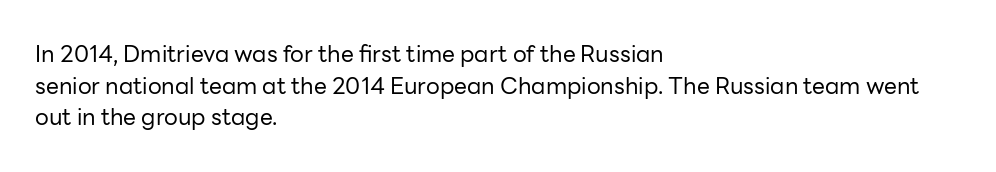
The image shows 23 px text type, upright; set left-aligned, normal line spacing (1.38x), normal letter spacing, not underlined.
